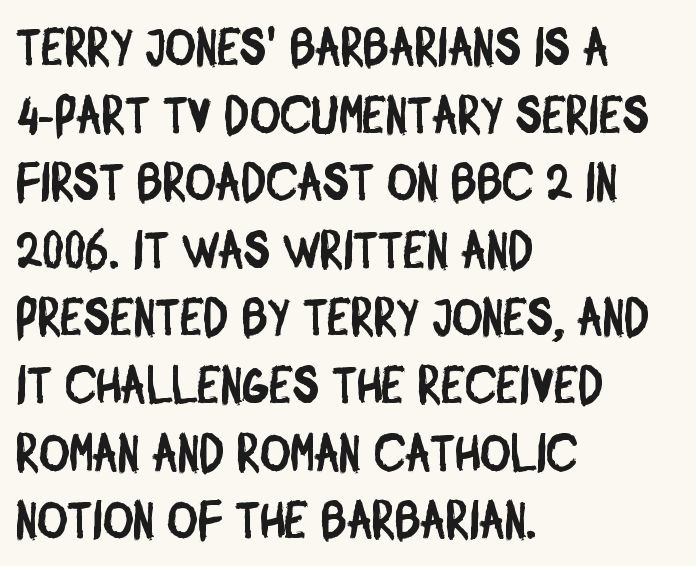
The image shows 52 px condensed sans-serif type; set left-aligned, normal line spacing (1.3x), normal letter spacing, not underlined; low stroke contrast and a large x-height.
